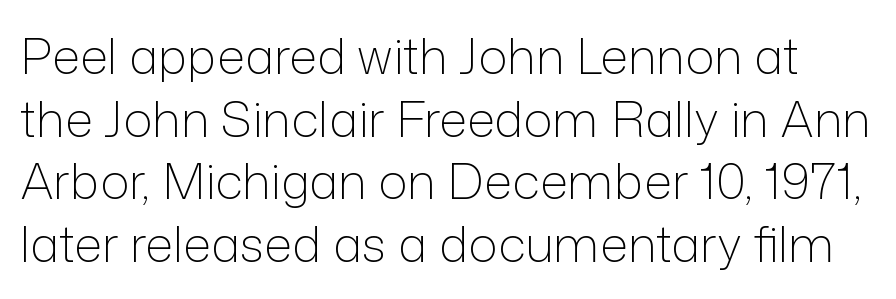
Q: Is the text bold? A: No.
Q: Is the text italic (slanted)? A: No, it is upright.
Q: Is the typeface a serif or a sans-serif typeface? A: Sans-serif.
Q: Is the text underlined? A: No.
Q: Is the spacing between letters normal or unusually wide? A: Normal.
Q: Is the spacing between lines tight, normal or loose? A: Normal.
Q: Width (condensed, normal, or wide)? A: Normal.
Q: Stroke contrast? A: Low.
Q: x-height? A: Medium.
Q: Monospaced? A: No.
